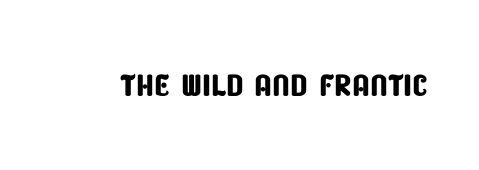
{"serif": "no", "width": "condensed", "stroke_contrast": "low", "x_height": "large", "monospaced": "no", "underline": "no", "letter_spacing": "normal", "letter_spacing_em": 0.0, "glyph_px": 45}
